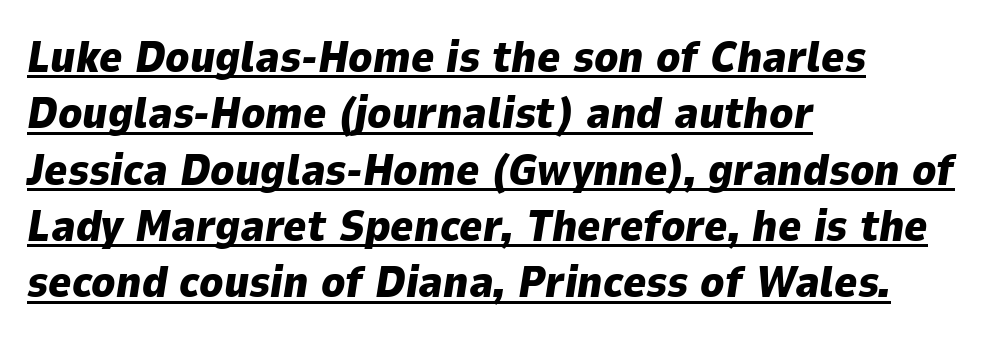
Q: Is the text bold? A: Yes.
Q: Is the text italic (slanted)? A: Yes, it leans right by about 9 degrees.
Q: Is the text underlined? A: Yes.
Q: How is the paragraph aligned? A: Left-aligned.
Q: Is the spacing between letters normal or unusually wide? A: Normal.
Q: Is the spacing between lines tight, normal or loose? A: Normal.
Q: Width (condensed, normal, or wide)? A: Normal.
Q: Stroke contrast? A: Low.
Q: x-height? A: Medium.
Q: Monospaced? A: No.
